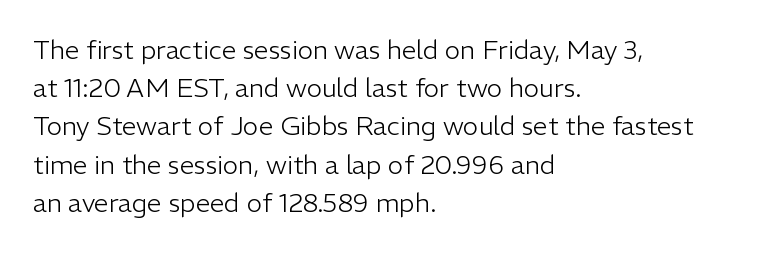
The vertical gap from one line to the next is medium. Quick note: underline off. The characters are drawn with everyday or finer stroke widths. A typesetter would mark this as roman, not italic. Caption: multi-line text, flush left, ragged right.
